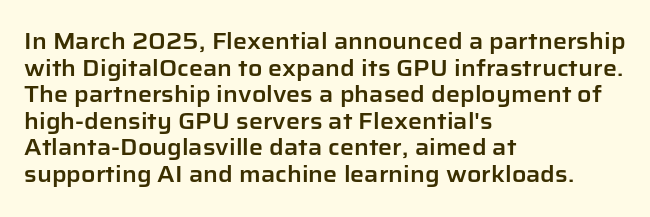
Q: Is the text italic (slanted)? A: No, it is upright.
Q: Is the text underlined? A: No.
Q: How is the paragraph aligned? A: Left-aligned.
Q: Is the spacing between letters normal or unusually wide? A: Normal.
